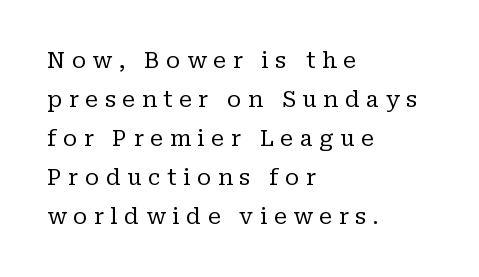
Q: Is the text bold? A: No.
Q: Is the text italic (slanted)? A: No, it is upright.
Q: Is the text underlined? A: No.
Q: How is the paragraph aligned? A: Left-aligned.
Q: Is the spacing between letters normal or unusually wide? A: Unusually wide.
